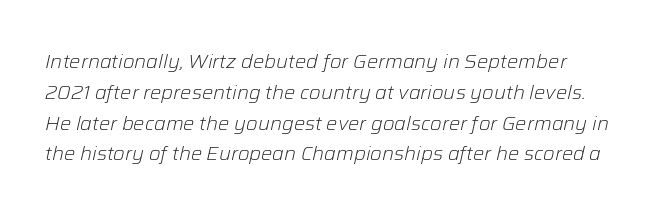
{"italic": "yes", "lean": "right", "slant_degrees": 12, "bold": "no", "underline": "no", "line_spacing": "normal", "line_spacing_ratio": 1.54, "letter_spacing": "normal", "letter_spacing_em": 0.0, "glyph_px": 20}
